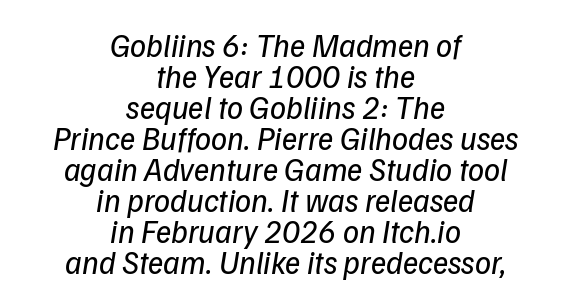
Q: Is the text bold? A: No.
Q: Is the text italic (slanted)? A: Yes, it leans right by about 9 degrees.
Q: Is the text underlined? A: No.
Q: How is the paragraph aligned? A: Centered.
Q: Is the spacing between letters normal or unusually wide? A: Normal.
Q: Is the spacing between lines tight, normal or loose? A: Tight.
Q: Width (condensed, normal, or wide)? A: Normal.
Q: Stroke contrast? A: Low.
Q: x-height? A: Medium.
Q: Monospaced? A: No.
